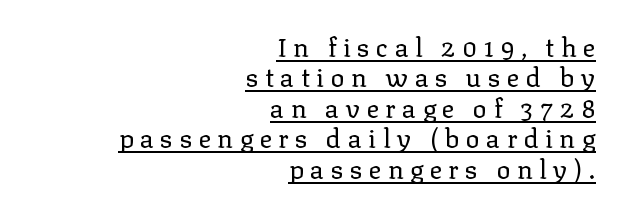
The sample's only ornament is a line tracing under the words. The paragraph shown leans on its right margin. Stems and bowls with no extra thickness — not bold. Unlike italic type, these characters show no tilt at all.
